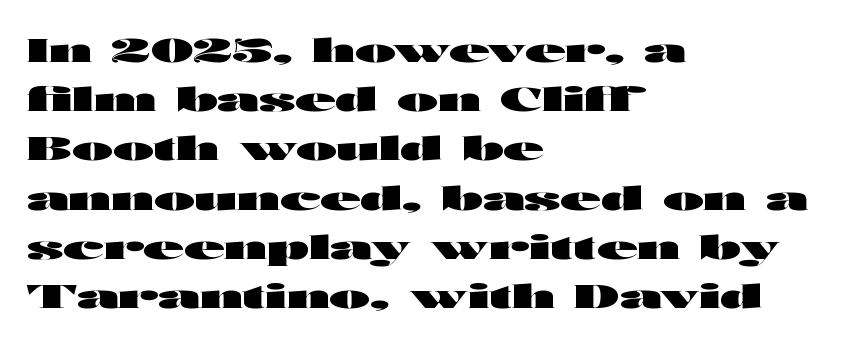
Q: Is the text bold? A: Yes.
Q: Is the text italic (slanted)? A: No, it is upright.
Q: Is the typeface a serif or a sans-serif typeface? A: Sans-serif.
Q: Is the text underlined? A: No.
Q: How is the paragraph aligned? A: Left-aligned.
Q: Is the spacing between letters normal or unusually wide? A: Normal.
Q: Is the spacing between lines tight, normal or loose? A: Normal.
Q: Width (condensed, normal, or wide)? A: Wide.
Q: Stroke contrast? A: High.
Q: x-height? A: Medium.
Q: Monospaced? A: No.
